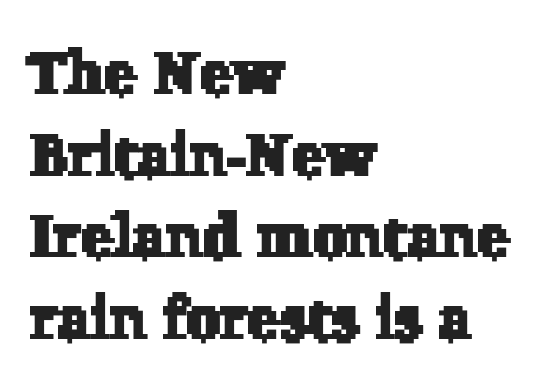
The passage shown is typed in a proportional face where columns would drift. Compared with typical paragraphs, the rows here are spaced about the same. This rendering employs a face with finishing strokes, i.e., a serif. In CSS terms this would be text-align: left.
